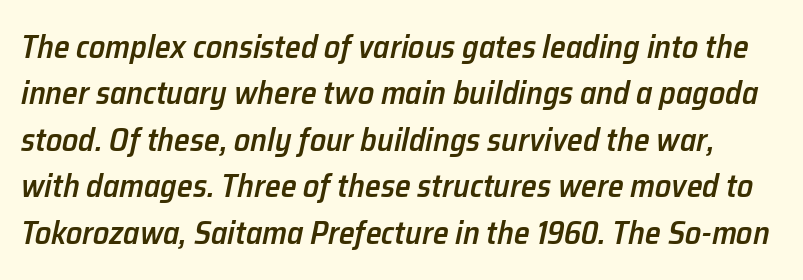
Q: Is the text bold? A: Semi-bold.
Q: Is the text italic (slanted)? A: Yes, it leans right by about 12 degrees.
Q: Is the text underlined? A: No.
Q: Is the spacing between letters normal or unusually wide? A: Normal.
Q: Is the spacing between lines tight, normal or loose? A: Normal.
Q: Width (condensed, normal, or wide)? A: Normal.
Q: Stroke contrast? A: Low.
Q: x-height? A: Medium.
Q: Monospaced? A: No.
